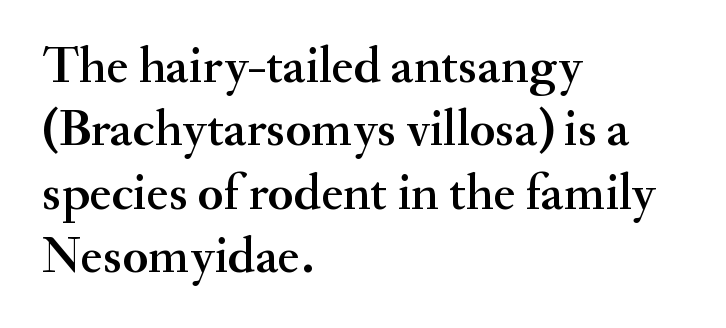
The paragraph has a hard left edge and a soft right edge. Is this a fixed-width face? No — the glyphs have proportional, varying widths. The typography opts for an upright posture over an oblique one. What kind of face is this? One with serifs. Descenders hang freely into open space. What stands out about the letter spacing? Nothing — it is the standard amount.
